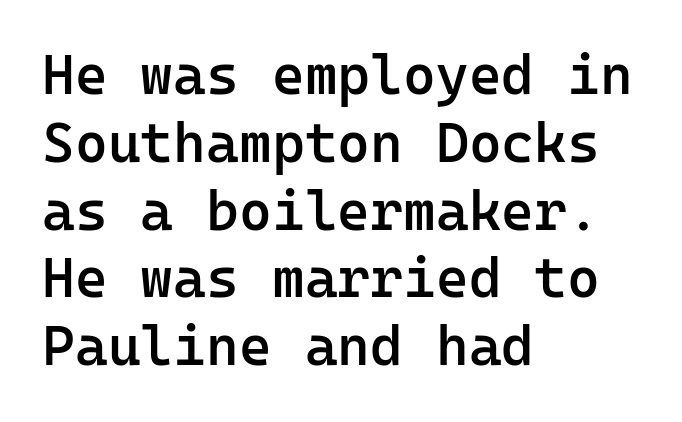
Do the letters lean? They stand straight. Check the space under the baseline: it is left empty. The letters march in equal steps, a hallmark of fixed-pitch type. Each letter's strokes conclude bluntly, with no projecting serifs. Weight check: semibold — heavier than regular, not quite bold.
